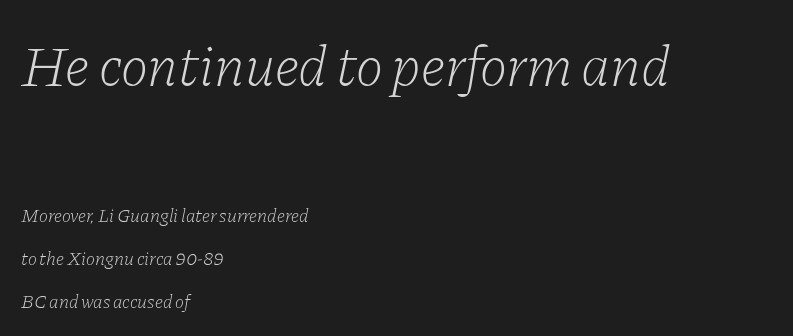
Q: Is the text bold? A: No.
Q: Is the text italic (slanted)? A: Yes, it leans right by about 11 degrees.
Q: Is the typeface a serif or a sans-serif typeface? A: Serif.
Q: Is the text underlined? A: No.
Q: How is the paragraph aligned? A: Left-aligned.
Q: Is the spacing between letters normal or unusually wide? A: Normal.
Q: Is the spacing between lines tight, normal or loose? A: Loose.
Q: Which block of text is set in a larger size, the first (top) or the second (bottom)? A: The first (top) one.
Q: Width (condensed, normal, or wide)? A: Normal.
Q: Stroke contrast? A: Low.
Q: x-height? A: Medium.
Q: Monospaced? A: No.
